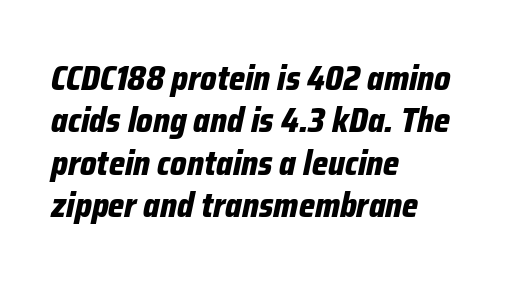
{"italic": "yes", "lean": "right", "slant_degrees": 12, "bold": "yes", "weight": "bold", "width": "condensed", "stroke_contrast": "low", "x_height": "medium", "monospaced": "no", "underline": "no", "align": "left", "line_spacing": "normal", "line_spacing_ratio": 1.25, "letter_spacing": "normal", "letter_spacing_em": 0.0, "glyph_px": 34}
